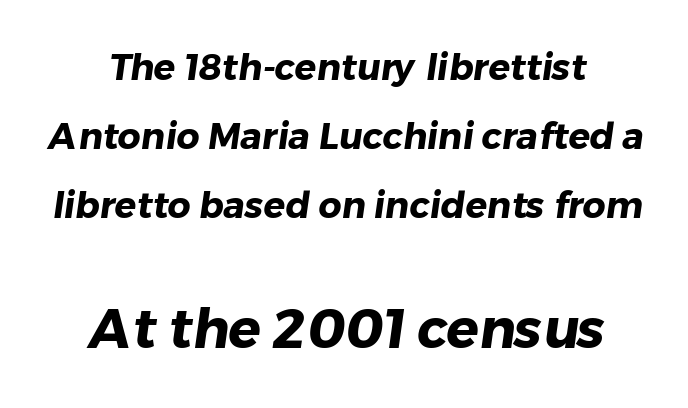
This sample uses a sans-serif face. The rendering enlarges the type as you move from the upper chunk to the lower. Neither beginnings nor endings align; midpoints do. Proportional: the letters do not fall into vertical columns. These lines stand farther apart than default settings would place them. How heavy is the stroke? Heavy — this is a bold.
